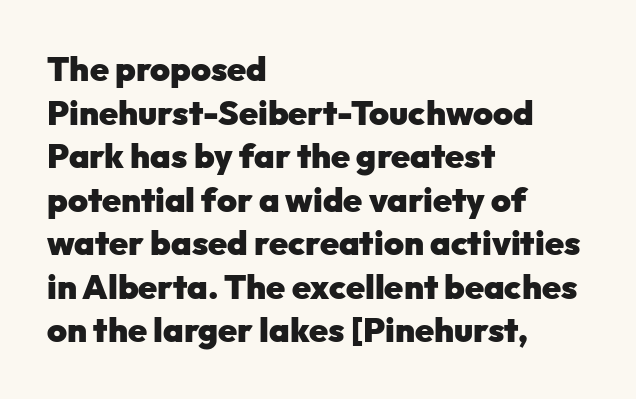
Unlike a traditional serif, this face leaves its strokes unadorned. Visually the block forms a straight wall on the left and a jagged coastline on the right. Caption: standard tracking, unaltered. Successive baselines arrive at the customary interval. Its strokes are broad and dark, the hallmark of bold type.
